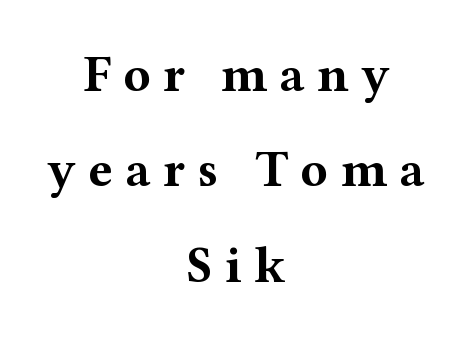
{"serif": "yes", "italic": "no", "bold": "yes", "weight": "bold", "width": "wide", "stroke_contrast": "medium", "x_height": "medium", "monospaced": "no", "underline": "no", "align": "center", "line_spacing_ratio": 1.87, "letter_spacing": "wide", "letter_spacing_em": 0.24, "glyph_px": 51}
